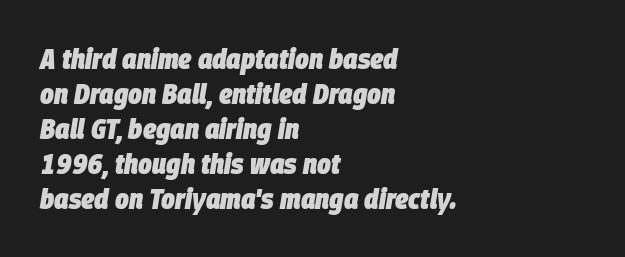
Q: Is the text bold? A: Yes.
Q: Is the text italic (slanted)? A: Yes, it leans right by about 9 degrees.
Q: Is the text underlined? A: No.
Q: How is the paragraph aligned? A: Left-aligned.
Q: Is the spacing between letters normal or unusually wide? A: Normal.
Q: Width (condensed, normal, or wide)? A: Condensed.
Q: Stroke contrast? A: Low.
Q: x-height? A: Large.
Q: Monospaced? A: No.
